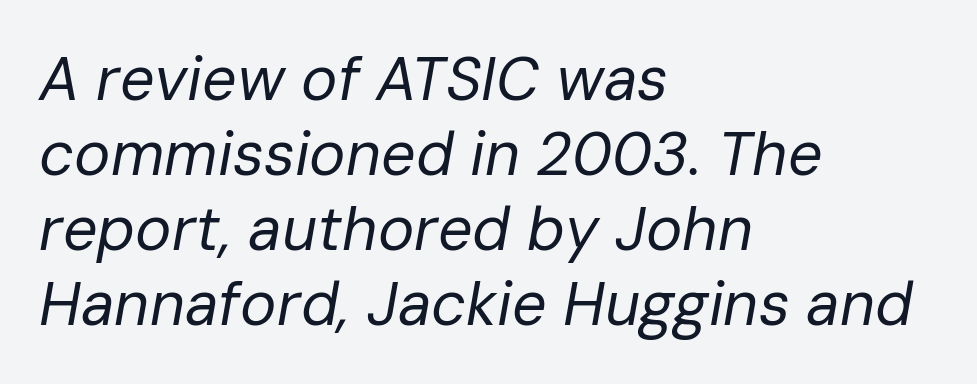
{"italic": "yes", "lean": "right", "slant_degrees": 10, "bold": "no", "weight": "regular", "width": "normal", "stroke_contrast": "low", "x_height": "medium", "monospaced": "no", "underline": "no", "align": "left", "line_spacing_ratio": 1.23, "letter_spacing": "normal", "letter_spacing_em": 0.0, "glyph_px": 61}
